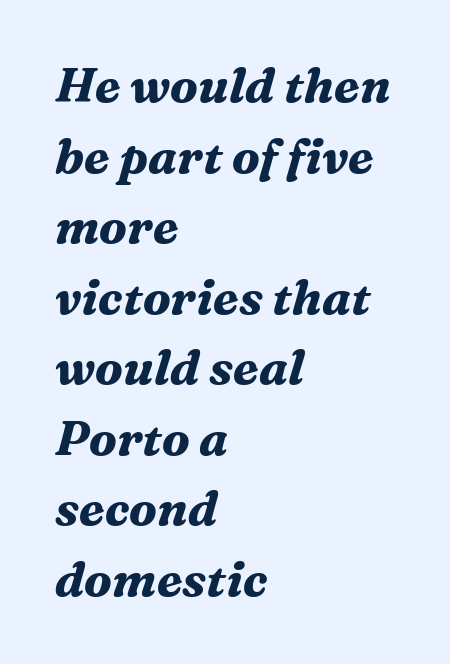
You can tell from the footed stems that serif type was used. Its strokes are broad and dark, the hallmark of bold type. Does the lettering tilt? It does — this is italic. One glance says typical: line gaps are just what's usual. How are the letters spaced? Ordinarily, with no added tracking.
